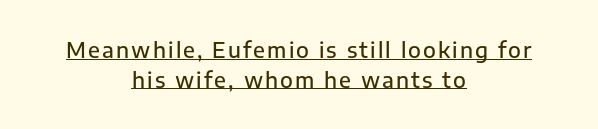
Q: Is the text bold? A: Semi-bold.
Q: Is the text italic (slanted)? A: No, it is upright.
Q: Is the text underlined? A: Yes.
Q: How is the paragraph aligned? A: Centered.
Q: Is the spacing between lines tight, normal or loose? A: Normal.
